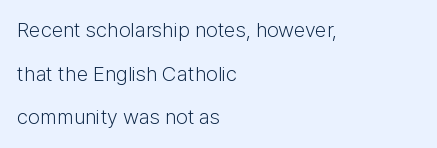
Ascenders rise straight up at ninety degrees. What stands out about the letter spacing? Nothing — it is the standard amount. A light-to-regular cut is what we see here. One-word summary of the alignment: left. The block of text is sparse from top to bottom, with ample space between rows.
